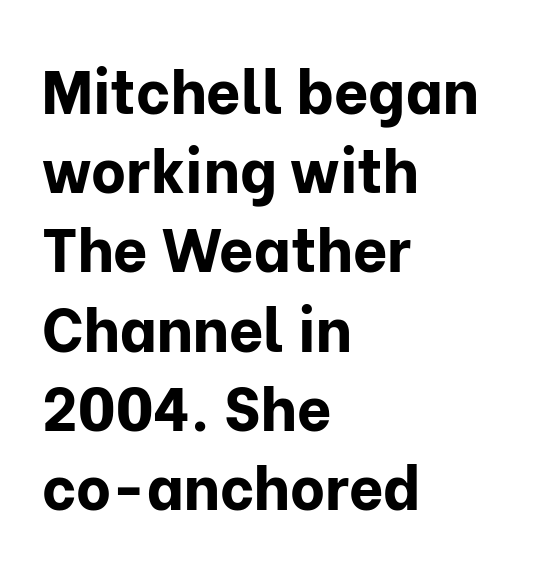
Q: Is the text bold? A: Yes.
Q: Is the text italic (slanted)? A: No, it is upright.
Q: Is the typeface a serif or a sans-serif typeface? A: Sans-serif.
Q: Is the text underlined? A: No.
Q: How is the paragraph aligned? A: Left-aligned.
Q: Is the spacing between letters normal or unusually wide? A: Normal.
Q: Is the spacing between lines tight, normal or loose? A: Normal.
Q: Width (condensed, normal, or wide)? A: Normal.
Q: Stroke contrast? A: Low.
Q: x-height? A: Medium.
Q: Monospaced? A: No.
